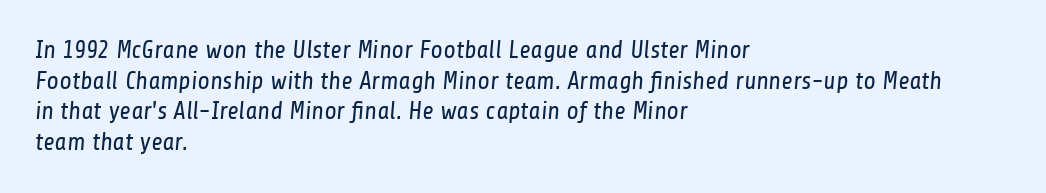
The image shows 25 px text type; set left-aligned, line spacing 1.23x, normal letter spacing, not underlined.
